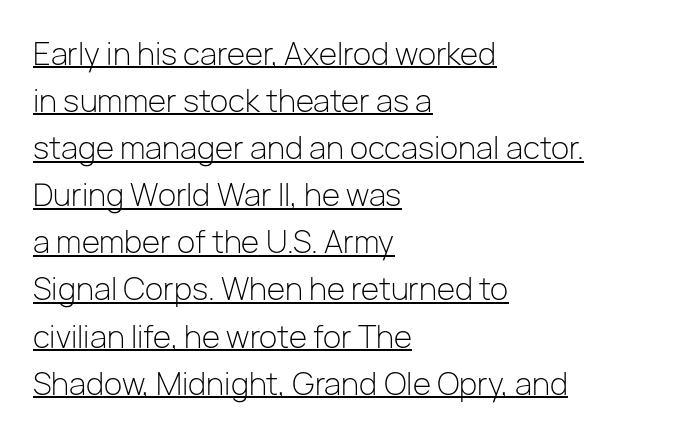
Q: Is the text bold? A: No.
Q: Is the text italic (slanted)? A: No, it is upright.
Q: Is the typeface a serif or a sans-serif typeface? A: Sans-serif.
Q: Is the text underlined? A: Yes.
Q: How is the paragraph aligned? A: Left-aligned.
Q: Is the spacing between letters normal or unusually wide? A: Normal.
Q: Is the spacing between lines tight, normal or loose? A: Normal.
Q: Width (condensed, normal, or wide)? A: Normal.
Q: Stroke contrast? A: Low.
Q: x-height? A: Medium.
Q: Monospaced? A: No.
